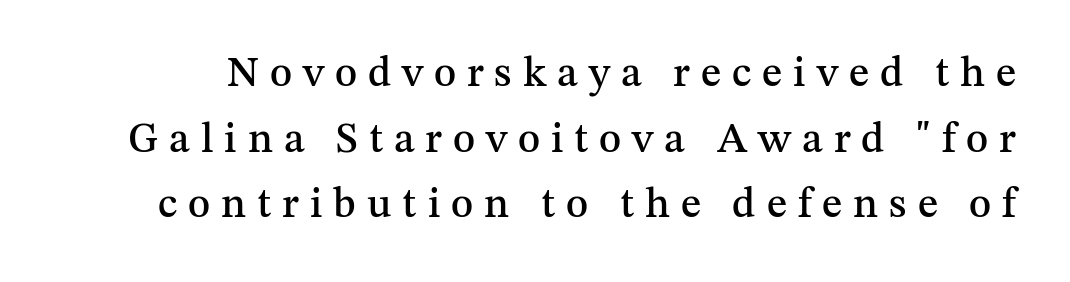
{"serif": "yes", "italic": "no", "width": "normal", "stroke_contrast": "medium", "x_height": "medium", "monospaced": "no", "underline": "no", "line_spacing": "normal", "line_spacing_ratio": 1.56, "letter_spacing": "wide", "letter_spacing_em": 0.26, "glyph_px": 42}
